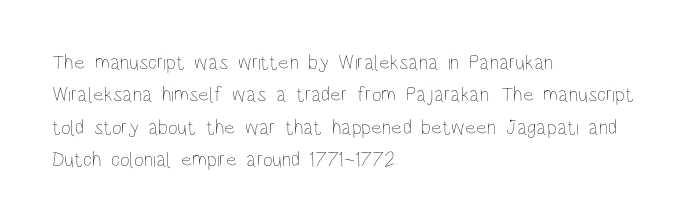
Q: Is the text bold? A: No.
Q: Is the text italic (slanted)? A: No, it is upright.
Q: Is the text underlined? A: No.
Q: How is the paragraph aligned? A: Left-aligned.
Q: Is the spacing between letters normal or unusually wide? A: Normal.
Q: Is the spacing between lines tight, normal or loose? A: Normal.
